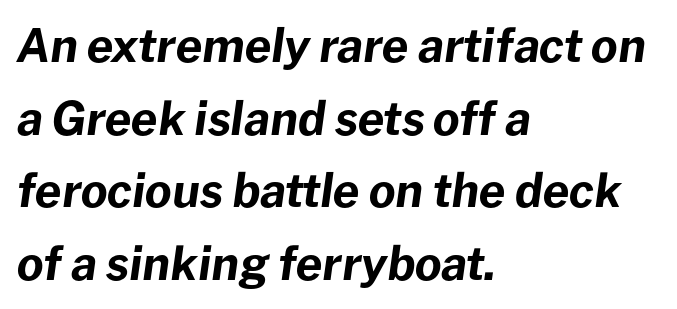
{"italic": "yes", "lean": "right", "slant_degrees": 8, "bold": "yes", "weight": "bold", "width": "normal", "stroke_contrast": "low", "x_height": "medium", "monospaced": "no", "underline": "no", "align": "left", "line_spacing": "normal", "line_spacing_ratio": 1.58, "letter_spacing": "normal", "letter_spacing_em": 0.0, "glyph_px": 46}
